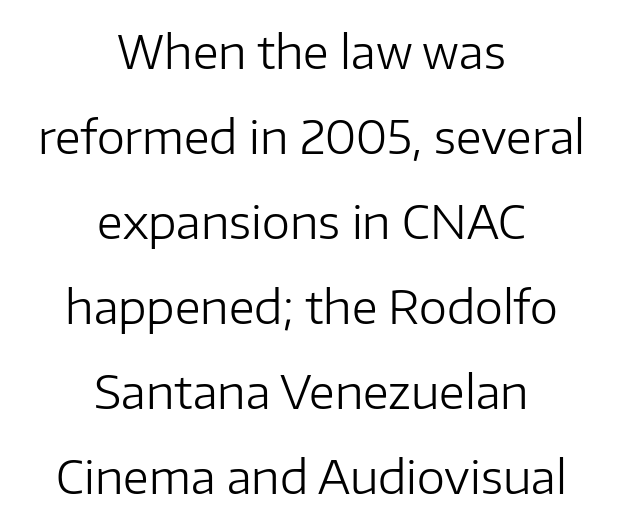
The image shows 45 px regular-weight sans-serif type, upright; set centered, line spacing 1.89x, normal letter spacing, not underlined; low stroke contrast and a medium x-height.
